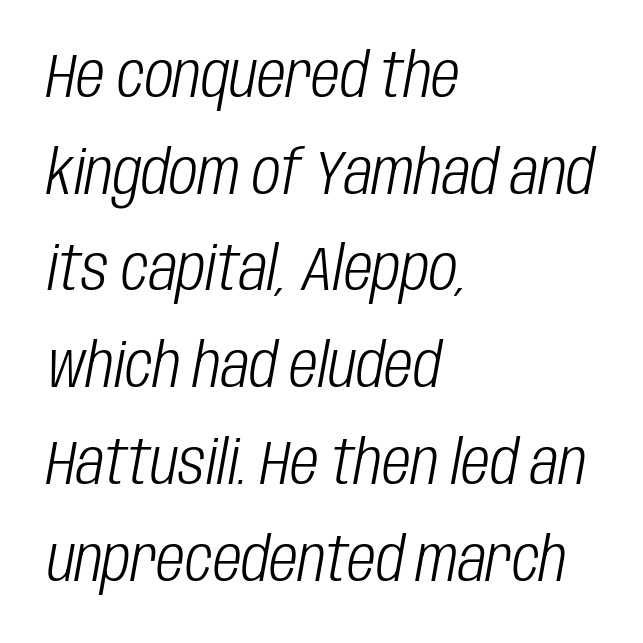
A typesetter would call this zero additional tracking. The passage shown is not bold in any degree. Characters are canted at an angle relative to the baseline's perpendicular. Rows of type keep a routine distance in the vertical direction.
